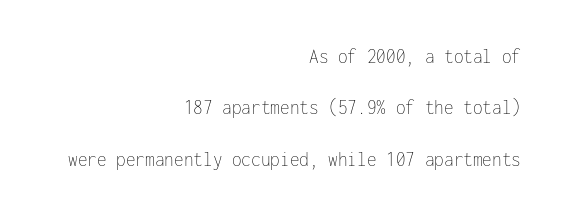
Q: Is the text bold? A: No.
Q: Is the text italic (slanted)? A: No, it is upright.
Q: Is the text underlined? A: No.
Q: How is the paragraph aligned? A: Right-aligned.
Q: Is the spacing between letters normal or unusually wide? A: Normal.
Q: Is the spacing between lines tight, normal or loose? A: Loose.
